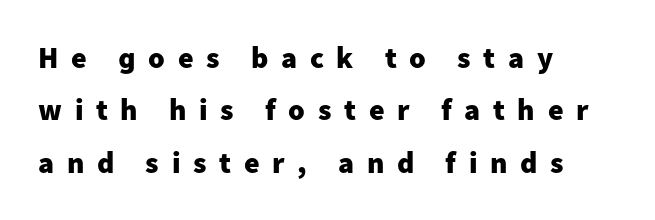
{"serif": "no", "italic": "no", "bold": "yes", "weight": "heavy", "width": "normal", "stroke_contrast": "low", "x_height": "medium", "monospaced": "no", "underline": "no", "align": "left", "line_spacing_ratio": 1.75, "letter_spacing": "wide", "letter_spacing_em": 0.42, "glyph_px": 30}
